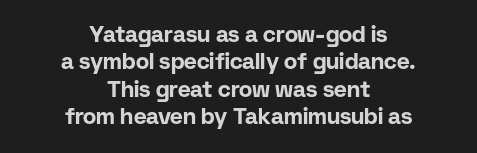
{"italic": "no", "bold": "yes", "underline": "no", "align": "center", "line_spacing": "normal", "line_spacing_ratio": 1.25, "letter_spacing": "normal", "letter_spacing_em": 0.0, "glyph_px": 22}
